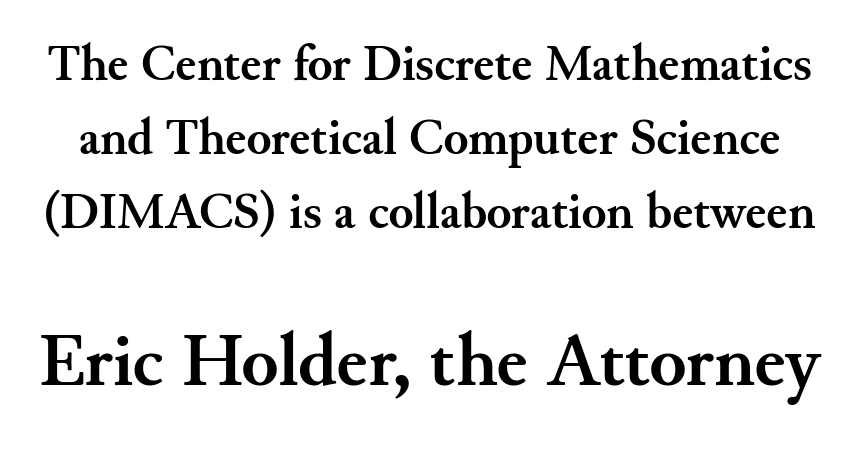
Bold? Absolutely — the strokes are thick and heavy. The letterforms sit shoulder to shoulder at normal distance. Old-style or modern, the face here clearly has serifs. The foot of each line stays bare and open.
